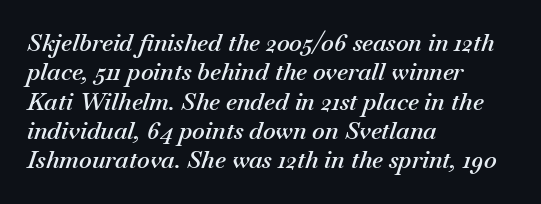
{"italic": "yes", "lean": "right", "slant_degrees": 18, "bold": "semi", "underline": "no", "align": "left", "line_spacing_ratio": 1.22, "letter_spacing": "normal", "letter_spacing_em": 0.0, "glyph_px": 24}
